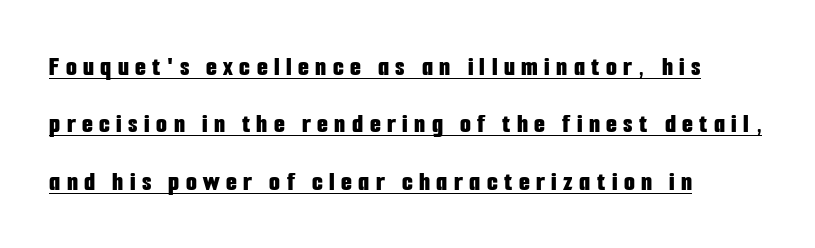
{"serif": "no", "italic": "no", "bold": "yes", "weight": "bold", "width": "condensed", "stroke_contrast": "low", "x_height": "medium", "monospaced": "no", "underline": "yes", "align": "left", "line_spacing": "loose", "line_spacing_ratio": 2.05, "letter_spacing": "wide", "letter_spacing_em": 0.23, "glyph_px": 28}
